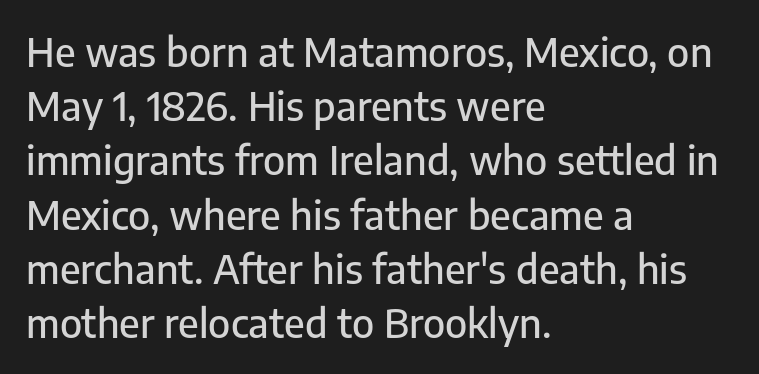
{"serif": "no", "italic": "no", "width": "normal", "stroke_contrast": "low", "x_height": "medium", "monospaced": "no", "underline": "no", "align": "left", "line_spacing": "normal", "line_spacing_ratio": 1.39, "letter_spacing": "normal", "letter_spacing_em": 0.0, "glyph_px": 39}
